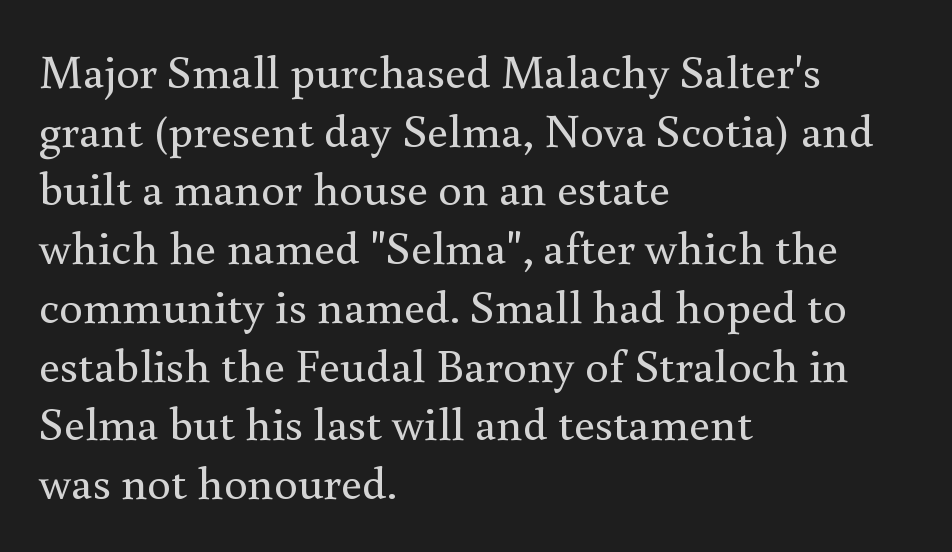
The image shows 47 px regular-weight serif type, upright; set left-aligned, normal line spacing (1.25x), normal letter spacing, not underlined; a small x-height.
